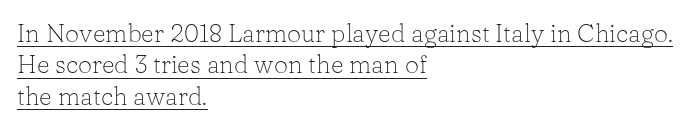
{"italic": "no", "bold": "no", "underline": "yes", "align": "left", "line_spacing": "normal", "line_spacing_ratio": 1.26, "letter_spacing": "normal", "letter_spacing_em": 0.0, "glyph_px": 25}
